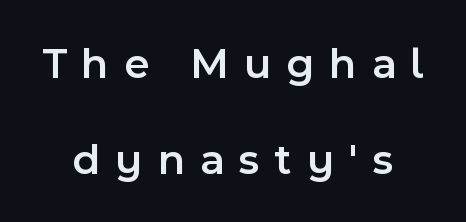
The image shows 44 px semibold sans-serif type, upright; set loose line spacing (2.19x), unusually wide letter spacing (+0.34 em), not underlined; a medium x-height.
